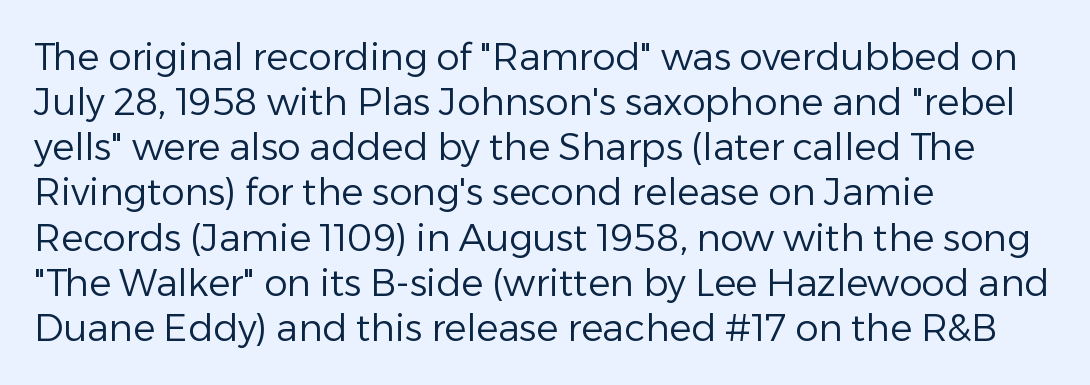
Q: Is the text bold? A: No.
Q: Is the text italic (slanted)? A: No, it is upright.
Q: Is the typeface a serif or a sans-serif typeface? A: Sans-serif.
Q: Is the text underlined? A: No.
Q: How is the paragraph aligned? A: Left-aligned.
Q: Is the spacing between letters normal or unusually wide? A: Normal.
Q: Width (condensed, normal, or wide)? A: Normal.
Q: Stroke contrast? A: Low.
Q: x-height? A: Medium.
Q: Monospaced? A: No.
